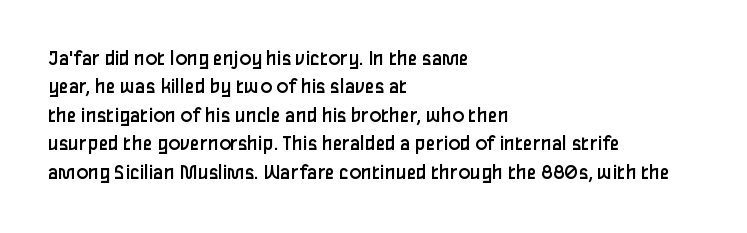
Rule under the text: the space is simply empty. Honestly, the letter spacing is just normal — you wouldn't notice it. The font's upright variant was chosen for this text. The strokes are not fattened; the text isn't bold. Layout note: lines flush left. The designer left line spacing at the default.
